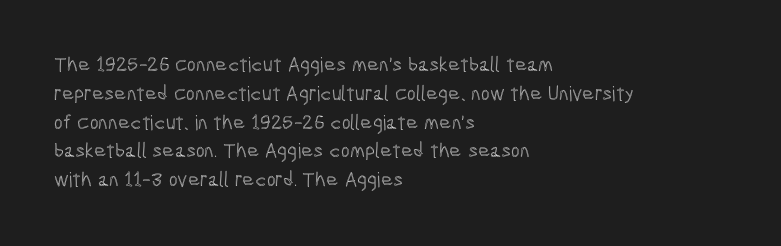
{"italic": "no", "underline": "no", "align": "left", "line_spacing": "normal", "line_spacing_ratio": 1.37, "letter_spacing": "normal", "letter_spacing_em": 0.0, "glyph_px": 21}
